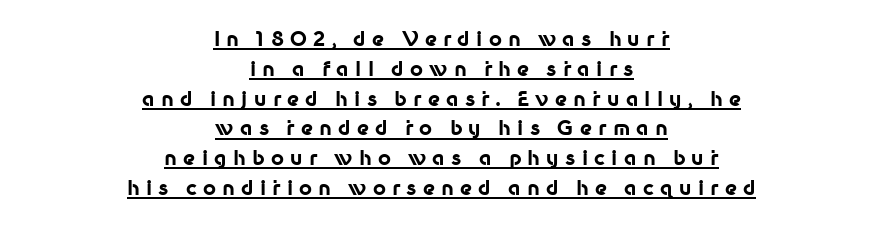
The image shows 20 px bold type, upright; set centered, normal line spacing (1.49x), unusually wide letter spacing (+0.31 em), underlined.
